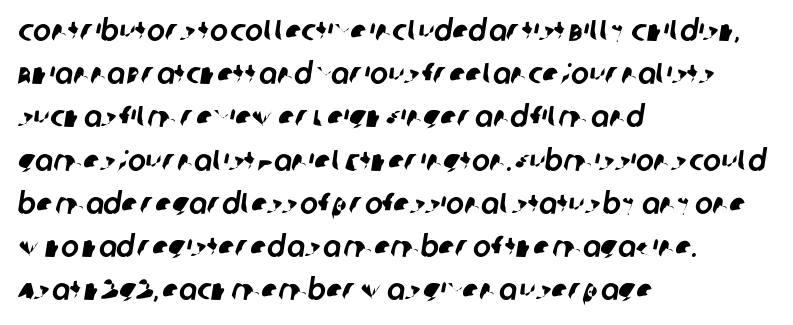
The image shows 30 px sans-serif type; set left-aligned, normal line spacing (1.44x), normal letter spacing, not underlined; low stroke contrast and a large x-height.
